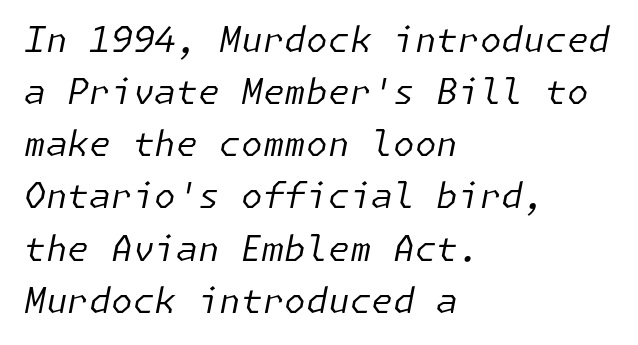
Q: Is the text bold? A: No.
Q: Is the text italic (slanted)? A: Yes, it leans right by about 11 degrees.
Q: Is the text underlined? A: No.
Q: How is the paragraph aligned? A: Left-aligned.
Q: Is the spacing between letters normal or unusually wide? A: Normal.
Q: Is the spacing between lines tight, normal or loose? A: Normal.
Q: Width (condensed, normal, or wide)? A: Normal.
Q: Stroke contrast? A: Low.
Q: x-height? A: Medium.
